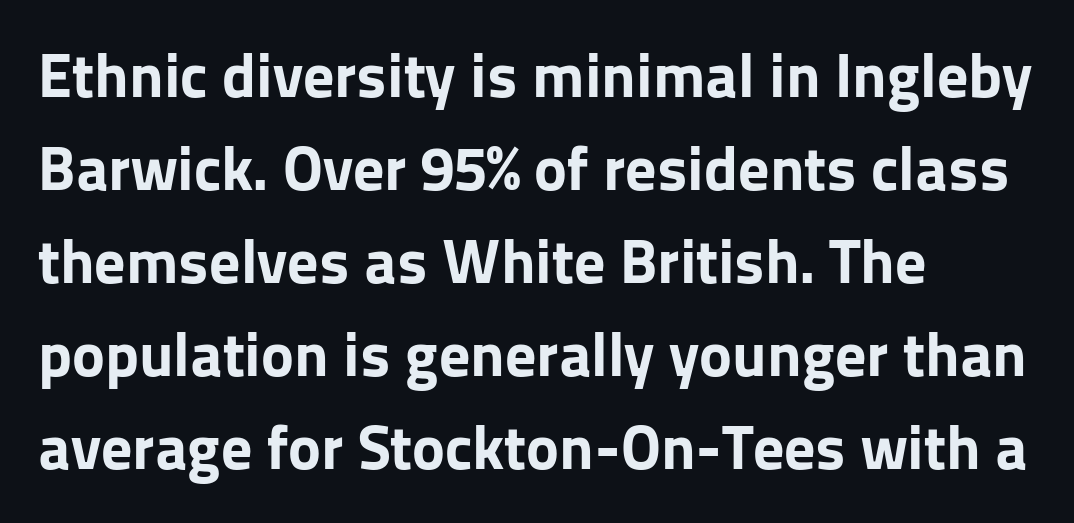
The rendering uses natural spacing where letterforms have individual widths. Each word holds together tightly as a unit, with standard inter-letter gaps. Notice how descenders clear the ascenders below comfortably — that's standard leading. Rule under the text: the space is simply empty. Bold? Absolutely — the strokes are thick and heavy.
